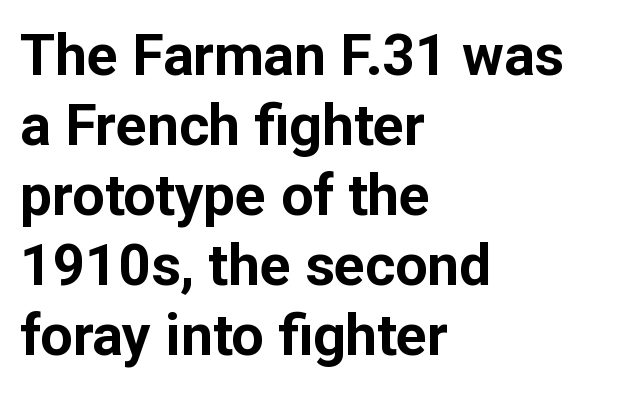
Q: Is the text bold? A: Yes.
Q: Is the text italic (slanted)? A: No, it is upright.
Q: Is the typeface a serif or a sans-serif typeface? A: Sans-serif.
Q: Is the text underlined? A: No.
Q: How is the paragraph aligned? A: Left-aligned.
Q: Is the spacing between letters normal or unusually wide? A: Normal.
Q: Width (condensed, normal, or wide)? A: Normal.
Q: Stroke contrast? A: Low.
Q: x-height? A: Medium.
Q: Monospaced? A: No.
